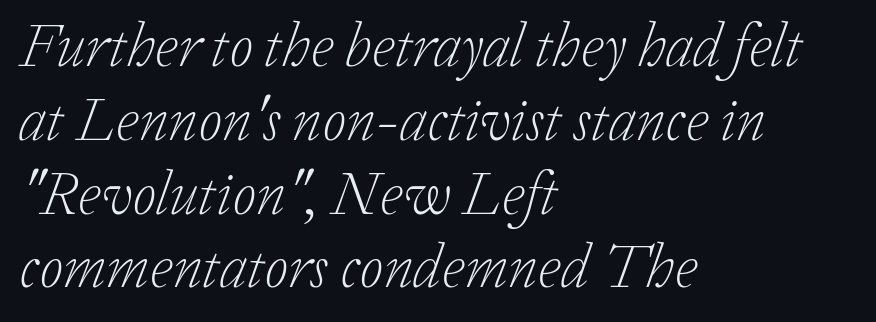
The font sits on the lighter half of the weight spectrum, regular included. Inter-character spacing is left at the font's built-in metrics. Horizontal alignment here is leftward, the default for most running prose. The letters advance in unequal steps, a hallmark of proportional type. An italicized treatment has been applied to the whole sample.
